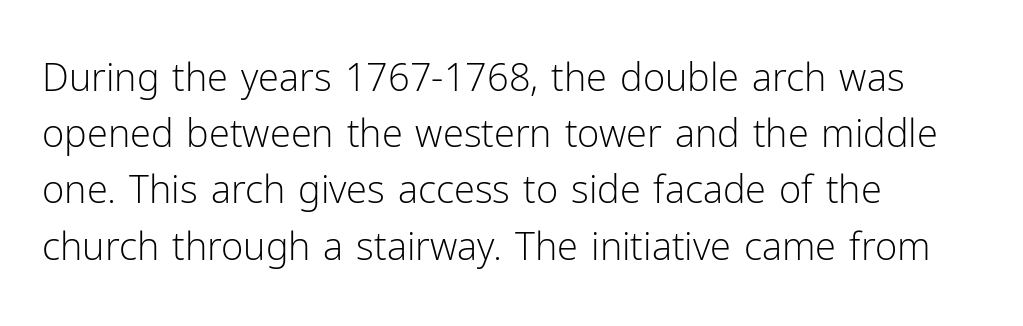
Q: Is the text bold? A: No.
Q: Is the text italic (slanted)? A: No, it is upright.
Q: Is the typeface a serif or a sans-serif typeface? A: Sans-serif.
Q: Is the text underlined? A: No.
Q: How is the paragraph aligned? A: Left-aligned.
Q: Is the spacing between letters normal or unusually wide? A: Normal.
Q: Is the spacing between lines tight, normal or loose? A: Normal.
Q: Width (condensed, normal, or wide)? A: Normal.
Q: Stroke contrast? A: Low.
Q: x-height? A: Medium.
Q: Monospaced? A: No.
